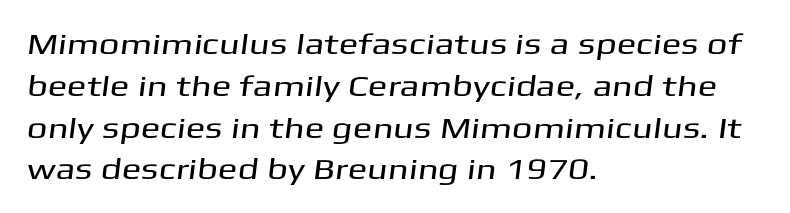
The vertical gap from one line to the next is medium. The face used here is rendered with its standard letterfit. The glyphs are unaccompanied by any horizontal stroke below them. Note the varied advance widths — an 'i' is clearly narrower than an 'm'. Compared with a centered layout, this one pins lines to the left instead.
